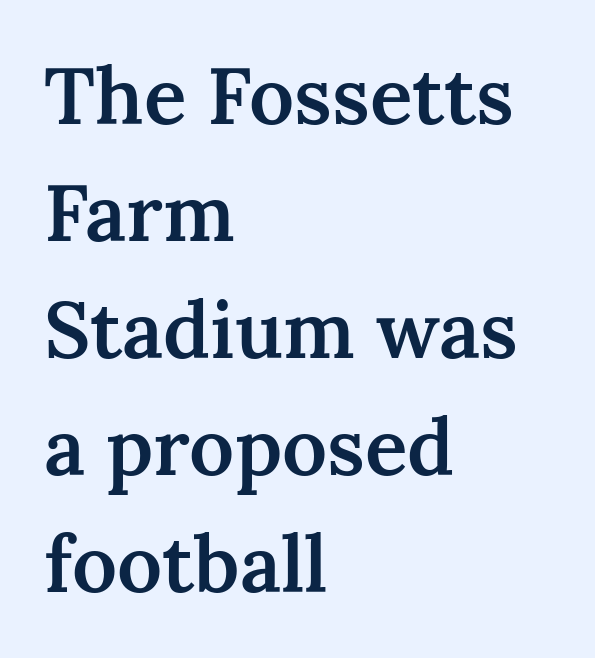
Q: Is the text bold? A: Semi-bold.
Q: Is the text italic (slanted)? A: No, it is upright.
Q: Is the typeface a serif or a sans-serif typeface? A: Serif.
Q: Is the text underlined? A: No.
Q: How is the paragraph aligned? A: Left-aligned.
Q: Is the spacing between letters normal or unusually wide? A: Normal.
Q: Is the spacing between lines tight, normal or loose? A: Normal.
Q: Width (condensed, normal, or wide)? A: Normal.
Q: Stroke contrast? A: Medium.
Q: x-height? A: Medium.
Q: Monospaced? A: No.
